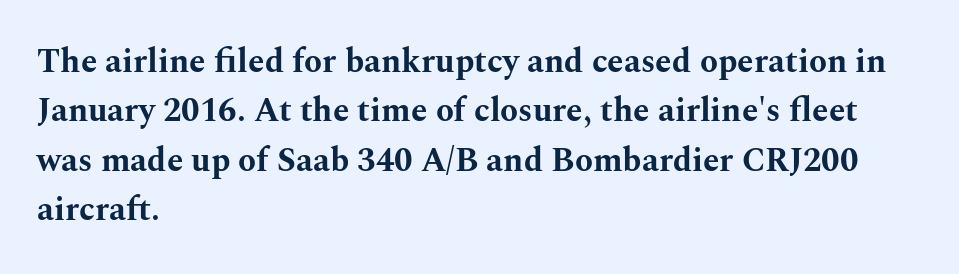
The image shows 33 px bold, wide serif type, upright; set left-aligned, normal line spacing (1.5x), normal letter spacing, not underlined; medium stroke contrast and a medium x-height.
